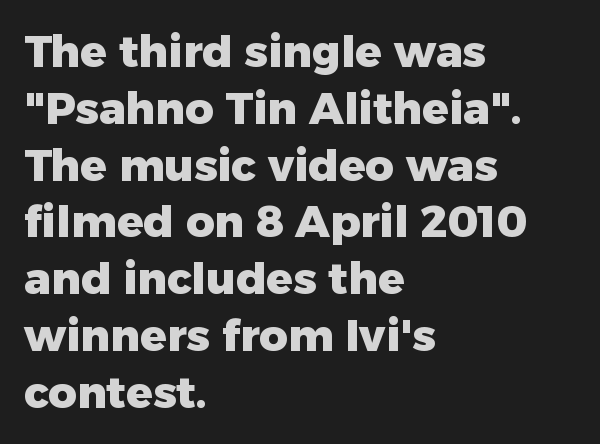
The glyphs are unaccompanied by any horizontal stroke below them. Upright lettering throughout. This sample has the flowing, uneven cadence of proportional lettering. I'd describe the lettering as bold — thick and assertive. This sample uses plain, unmodified letter spacing.
